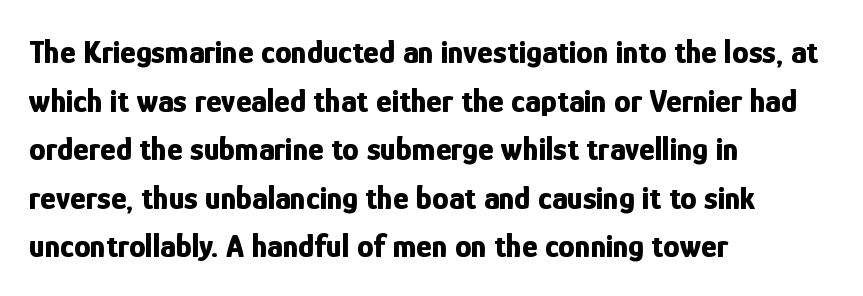
{"serif": "no", "italic": "no", "bold": "yes", "weight": "bold", "width": "condensed", "stroke_contrast": "low", "x_height": "medium", "monospaced": "no", "underline": "no", "align": "left", "line_spacing": "normal", "line_spacing_ratio": 1.47, "letter_spacing": "normal", "letter_spacing_em": 0.0, "glyph_px": 33}
